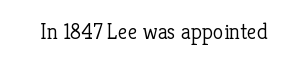
Q: Is the text bold? A: No.
Q: Is the text italic (slanted)? A: No, it is upright.
Q: Is the text underlined? A: No.
Q: Is the spacing between letters normal or unusually wide? A: Normal.
